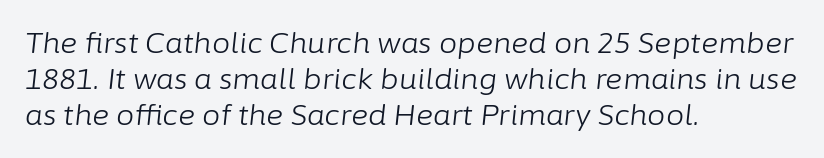
Teacher's note: observe the even left margin — that is flush-left alignment. Compared with ordinary roman type, these characters are visibly tilted. The letters advance in unequal steps, a hallmark of proportional type. This is not heavy type; no bold has been used. Descenders are the only things crossing below the line.
